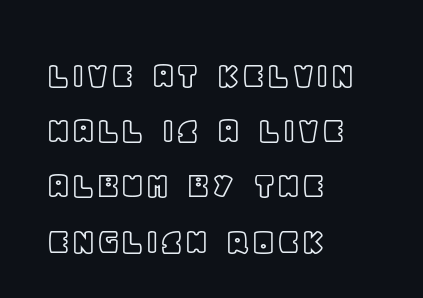
Q: Is the text italic (slanted)? A: No, it is upright.
Q: Is the text underlined? A: No.
Q: How is the paragraph aligned? A: Left-aligned.
Q: Is the spacing between letters normal or unusually wide? A: Normal.
Q: Is the spacing between lines tight, normal or loose? A: Normal.
Q: Width (condensed, normal, or wide)? A: Normal.
Q: x-height? A: Large.
Q: Monospaced? A: No.
